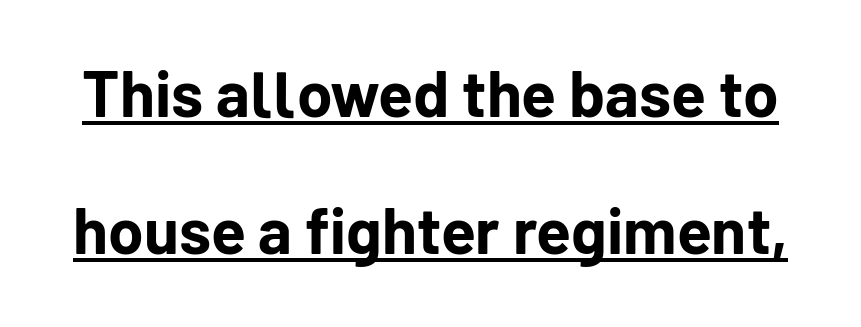
{"serif": "no", "italic": "no", "bold": "yes", "weight": "bold", "width": "normal", "stroke_contrast": "low", "x_height": "medium", "monospaced": "no", "underline": "yes", "line_spacing": "loose", "line_spacing_ratio": 2.14, "letter_spacing": "normal", "letter_spacing_em": 0.0, "glyph_px": 64}
